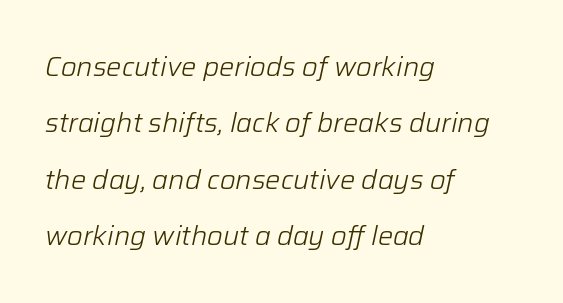
{"italic": "yes", "lean": "right", "slant_degrees": 12, "bold": "no", "underline": "no", "align": "left", "line_spacing": "loose", "line_spacing_ratio": 2.09, "letter_spacing": "normal", "letter_spacing_em": 0.0, "glyph_px": 27}
